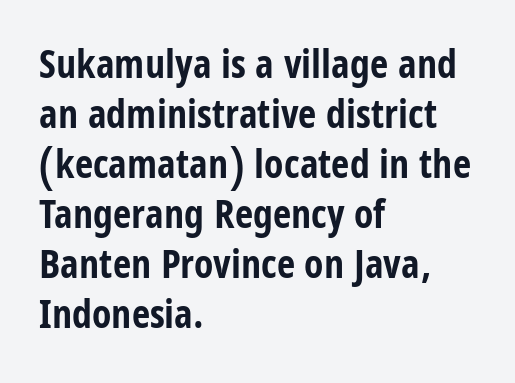
Serif or sans? Sans — the stroke terminals are bare. The string is rendered with underlining switched off. Think of a printed novel: that variable character pitch is what you see here. Between one letter and the next there's only the usual sliver of space. The ragged edge is on the right, which tells us the setting is flush left.
